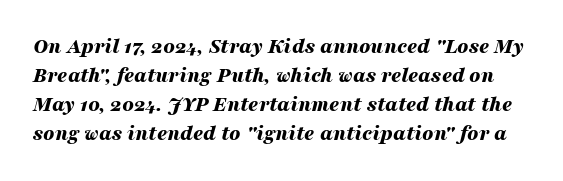
Italic? Definitely — the glyphs are oblique. Short note: letters normally spaced. Rows of type keep a routine distance in the vertical direction. Lines of text with bare space underneath. Each glyph is drawn with heavy, bold strokes.
